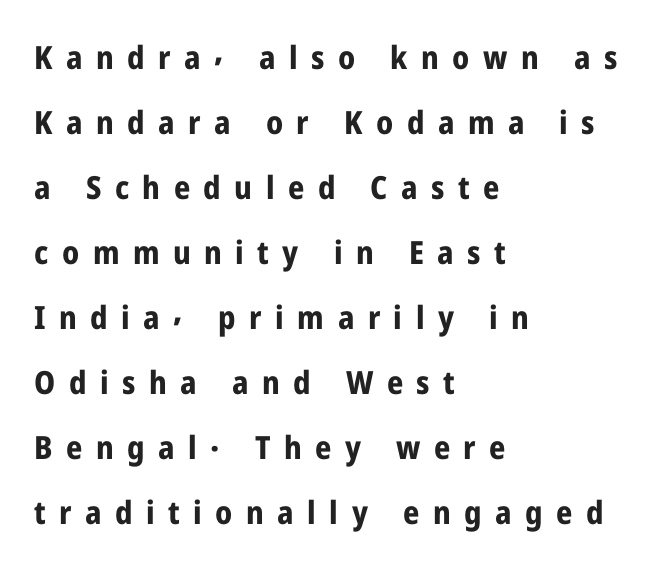
{"serif": "no", "italic": "no", "bold": "yes", "weight": "bold", "width": "condensed", "stroke_contrast": "low", "x_height": "medium", "monospaced": "no", "underline": "no", "align": "left", "line_spacing": "loose", "line_spacing_ratio": 2.03, "letter_spacing": "wide", "letter_spacing_em": 0.42, "glyph_px": 32}
